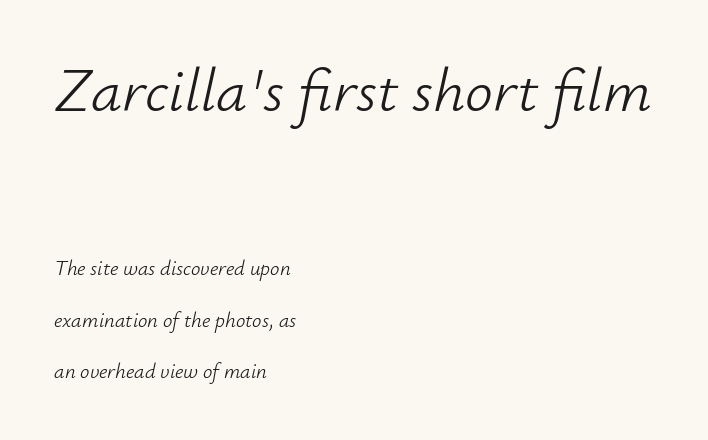
Tracking here is standard; glyphs follow each other at the usual distance. The upper block of text is set noticeably larger than the block beneath it. Stroke thickness stays within the range of a standard reading face or lighter. The letters advance in unequal steps, a hallmark of proportional type.
